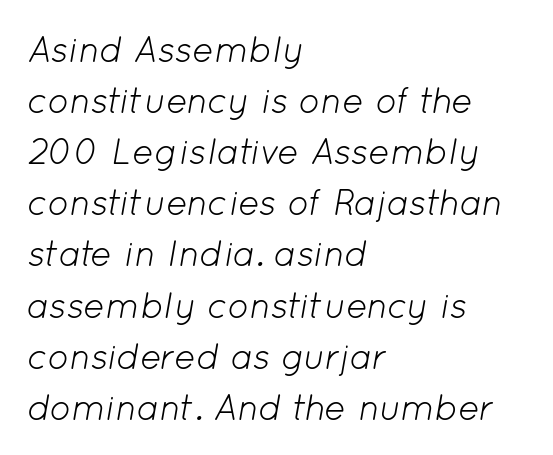
No word sits above an underline. The rendering anchors every line to the left-hand side. Heft: none added — not bold. Spacing verdict: proportional, widths tailored to each character. Honestly, the row spacing looks completely unremarkable. There's an unmistakable incline to the writing here.
